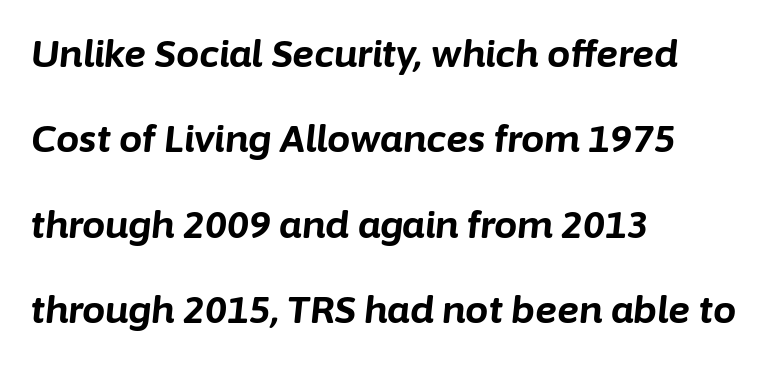
Q: Is the text bold? A: Yes.
Q: Is the text italic (slanted)? A: Yes, it leans right by about 6 degrees.
Q: Is the text underlined? A: No.
Q: How is the paragraph aligned? A: Left-aligned.
Q: Is the spacing between letters normal or unusually wide? A: Normal.
Q: Is the spacing between lines tight, normal or loose? A: Loose.
Q: Width (condensed, normal, or wide)? A: Normal.
Q: Stroke contrast? A: Low.
Q: x-height? A: Medium.
Q: Monospaced? A: No.
